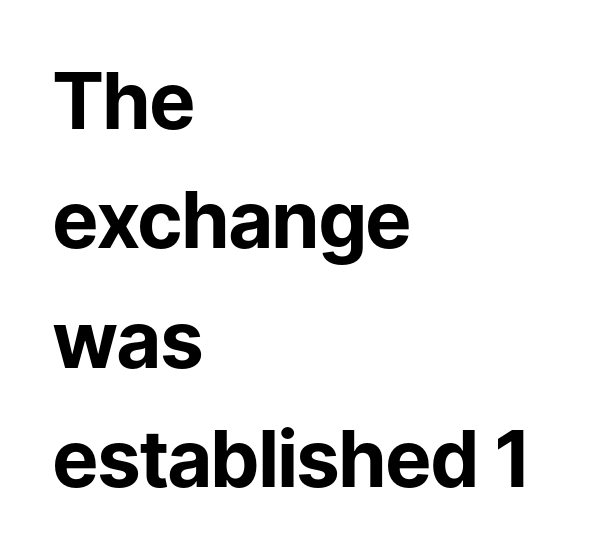
Each new line begins a customary step beneath the previous one. Each letter keeps its own natural width here, so spacing adapts to shape. Unmarked baselines from the first word to the last. The typesetter chose a ragged-right arrangement here. Is this a sans? Yes — the strokes have no serifs. Compared with an ordinary text face, these strokes are far heavier — a full bold.
